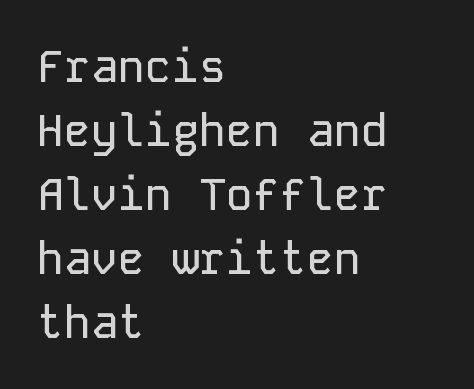
Q: Is the text italic (slanted)? A: No, it is upright.
Q: Is the typeface a serif or a sans-serif typeface? A: Sans-serif.
Q: Is the text underlined? A: No.
Q: How is the paragraph aligned? A: Left-aligned.
Q: Is the spacing between letters normal or unusually wide? A: Normal.
Q: Is the spacing between lines tight, normal or loose? A: Normal.
Q: Width (condensed, normal, or wide)? A: Normal.
Q: Stroke contrast? A: Low.
Q: x-height? A: Medium.
Q: Monospaced? A: Yes.
